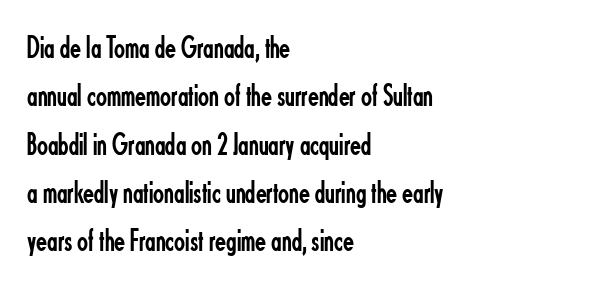
Each stroke keeps to a modest, everyday thickness or less. Notice how the stems are strictly vertical — no italics here. Leading: standard. Classification — sans serif.
